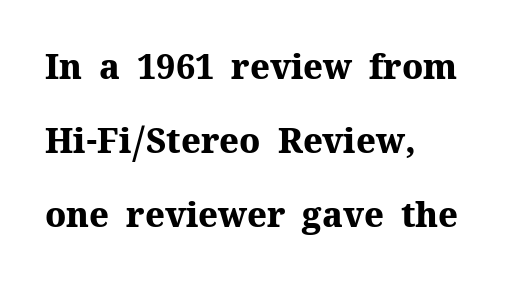
Q: Is the text bold? A: Yes.
Q: Is the text italic (slanted)? A: No, it is upright.
Q: Is the typeface a serif or a sans-serif typeface? A: Serif.
Q: Is the text underlined? A: No.
Q: How is the paragraph aligned? A: Left-aligned.
Q: Is the spacing between letters normal or unusually wide? A: Normal.
Q: Is the spacing between lines tight, normal or loose? A: Loose.
Q: Width (condensed, normal, or wide)? A: Normal.
Q: Stroke contrast? A: Medium.
Q: x-height? A: Medium.
Q: Monospaced? A: No.
